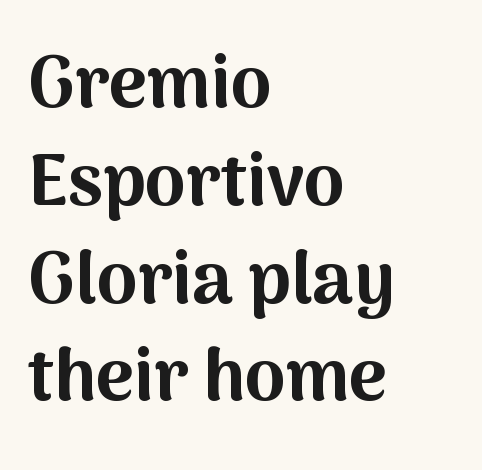
Look at the tracking — it's just the regular setting, nothing added. Quick note: not italic, upright. To sum up the face: it is a sans, with no serifs. Visually the block forms a straight wall on the left and a jagged coastline on the right. The face used here is proportionally spaced, like ordinary book or web type. The foot of each line stays bare and open.
